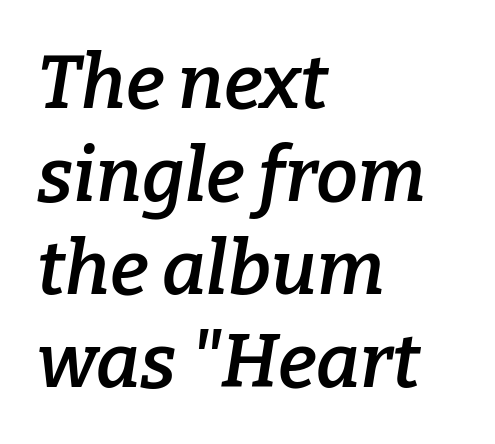
Observe the lean: these are italic letterforms. Leftover space on each line is placed entirely after the last word. Here the designer chose a conventional face with non-uniform glyph widths. The characters look somewhat weighty, a semibold short of true bold. Type without underlining.
